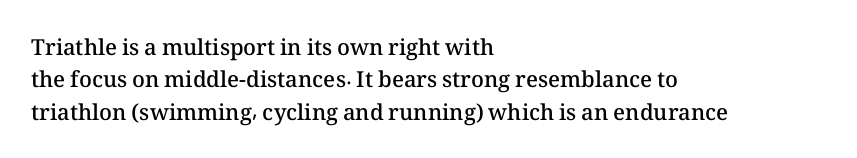
The image shows 22 px text type, upright; set left-aligned, normal line spacing (1.47x), normal letter spacing, not underlined.
